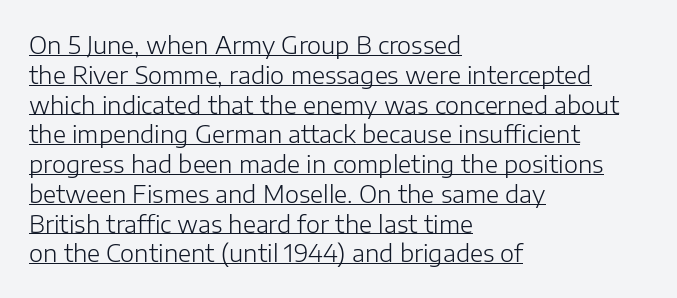
The image shows 24 px text type, upright; set left-aligned, line spacing 1.24x, normal letter spacing, underlined.
